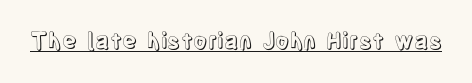
Q: Is the text italic (slanted)? A: No, it is upright.
Q: Is the text underlined? A: Yes.
Q: Is the spacing between letters normal or unusually wide? A: Normal.
